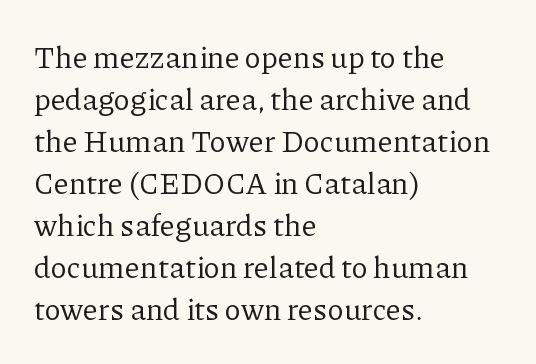
Q: Is the text bold? A: No.
Q: Is the text italic (slanted)? A: No, it is upright.
Q: Is the typeface a serif or a sans-serif typeface? A: Serif.
Q: Is the text underlined? A: No.
Q: How is the paragraph aligned? A: Left-aligned.
Q: Is the spacing between letters normal or unusually wide? A: Normal.
Q: Is the spacing between lines tight, normal or loose? A: Normal.
Q: Width (condensed, normal, or wide)? A: Normal.
Q: Stroke contrast? A: Low.
Q: x-height? A: Medium.
Q: Monospaced? A: No.
